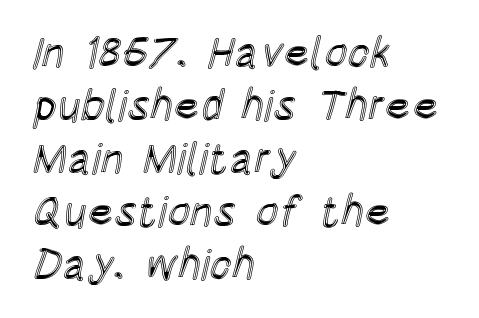
Q: Is the text italic (slanted)? A: Yes.
Q: Is the text underlined? A: No.
Q: How is the paragraph aligned? A: Left-aligned.
Q: Is the spacing between letters normal or unusually wide? A: Normal.
Q: Width (condensed, normal, or wide)? A: Condensed.
Q: x-height? A: Large.
Q: Monospaced? A: No.
